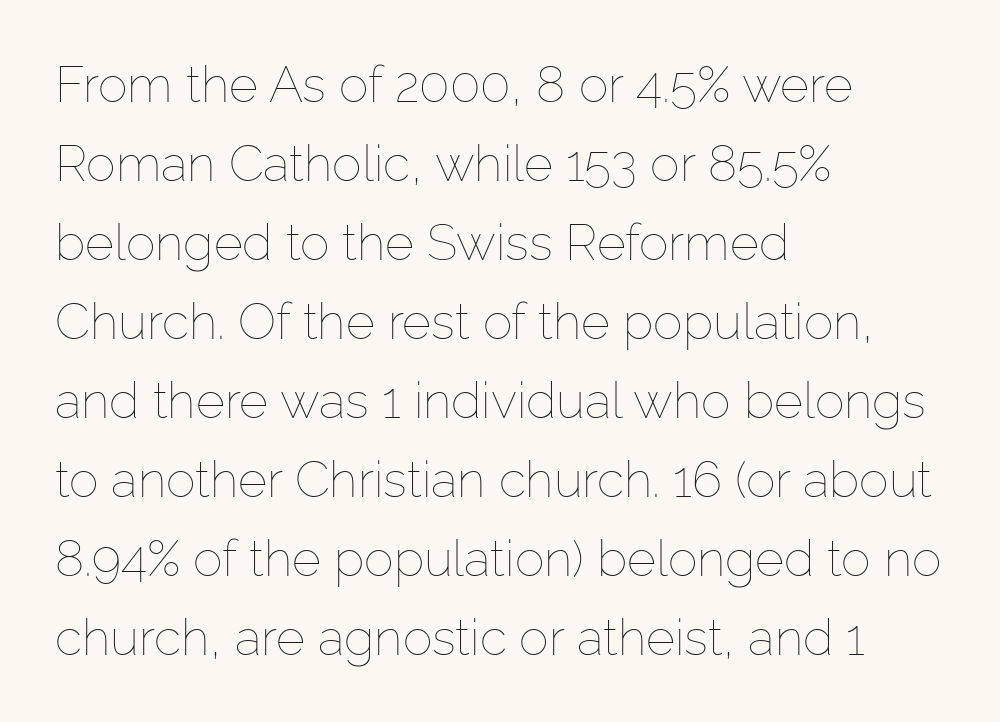
{"italic": "no", "bold": "no", "weight": "thin", "width": "normal", "stroke_contrast": "low", "x_height": "medium", "monospaced": "no", "underline": "no", "align": "left", "line_spacing": "normal", "line_spacing_ratio": 1.58, "letter_spacing": "normal", "letter_spacing_em": 0.0, "glyph_px": 50}
